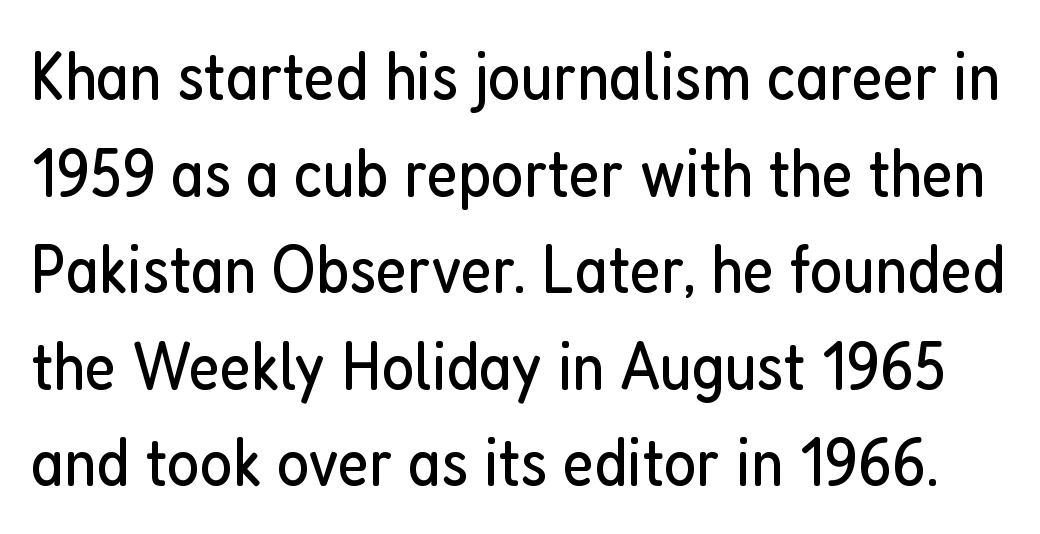
The image shows 69 px regular-weight, condensed sans-serif type, upright; set normal line spacing (1.4x), normal letter spacing, not underlined; low stroke contrast and a medium x-height.
